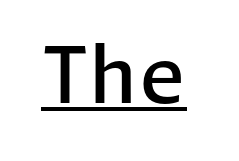
The image shows 78 px semibold sans-serif type, upright; set normal letter spacing, underlined; low stroke contrast and a medium x-height.
